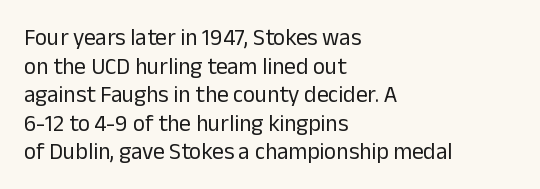
Beneath every word, the page is bare. On a weight scale, this lands at 450 or below. Look at the tracking — it's just the regular setting, nothing added. The typesetter chose a ragged-right arrangement here. Upright lettering throughout.
